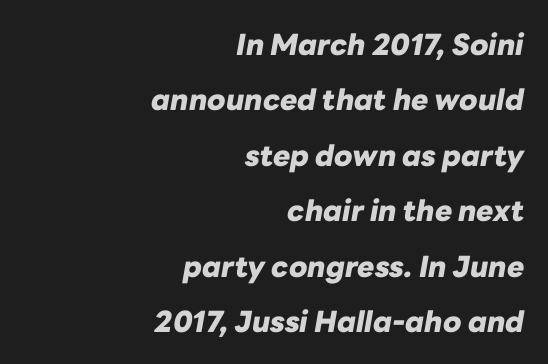
The image shows 29 px heavy type, italic (leaning right); set right-aligned, loose line spacing (1.91x), normal letter spacing, not underlined; low stroke contrast and a medium x-height.
